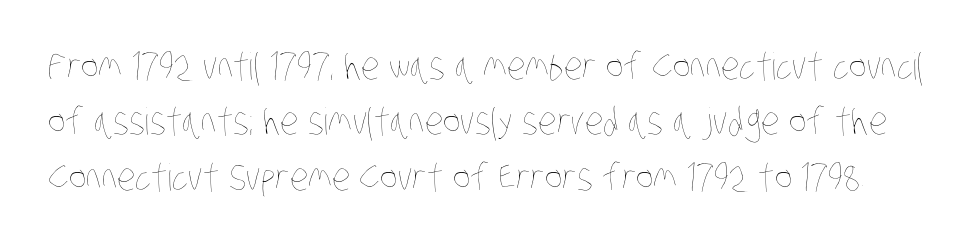
The image shows 37 px thin, condensed type; set normal line spacing (1.5x), normal letter spacing, not underlined; low stroke contrast and a large x-height.
